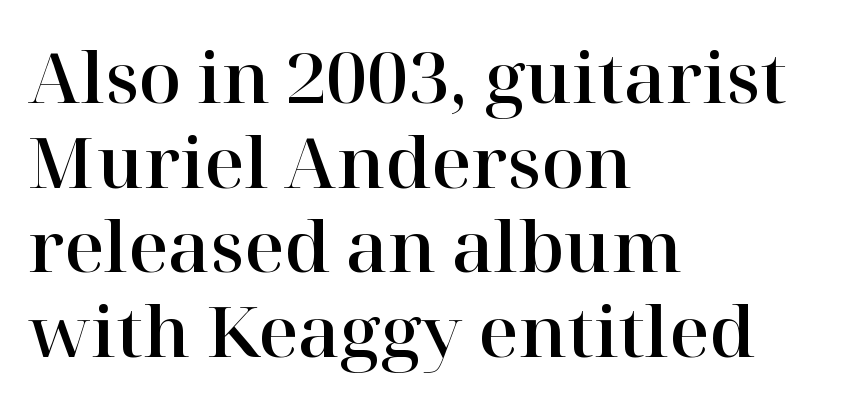
Q: Is the text italic (slanted)? A: No, it is upright.
Q: Is the typeface a serif or a sans-serif typeface? A: Serif.
Q: Is the text underlined? A: No.
Q: How is the paragraph aligned? A: Left-aligned.
Q: Is the spacing between letters normal or unusually wide? A: Normal.
Q: Width (condensed, normal, or wide)? A: Normal.
Q: Stroke contrast? A: High.
Q: x-height? A: Medium.
Q: Monospaced? A: No.
